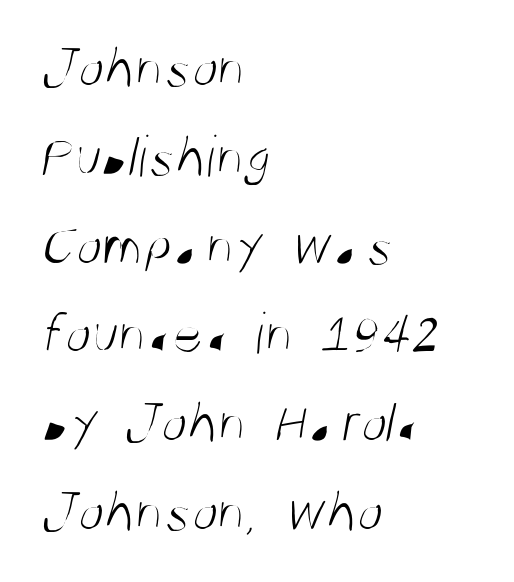
The image shows 60 px light, condensed sans-serif type; set left-aligned, normal line spacing (1.48x), normal letter spacing, not underlined; medium stroke contrast and a large x-height.
